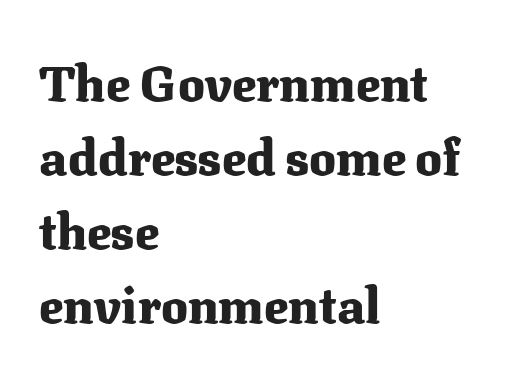
Q: Is the text bold? A: Yes.
Q: Is the text italic (slanted)? A: No, it is upright.
Q: Is the typeface a serif or a sans-serif typeface? A: Serif.
Q: Is the text underlined? A: No.
Q: How is the paragraph aligned? A: Left-aligned.
Q: Is the spacing between letters normal or unusually wide? A: Normal.
Q: Is the spacing between lines tight, normal or loose? A: Normal.
Q: Width (condensed, normal, or wide)? A: Normal.
Q: Stroke contrast? A: Medium.
Q: x-height? A: Medium.
Q: Monospaced? A: No.
